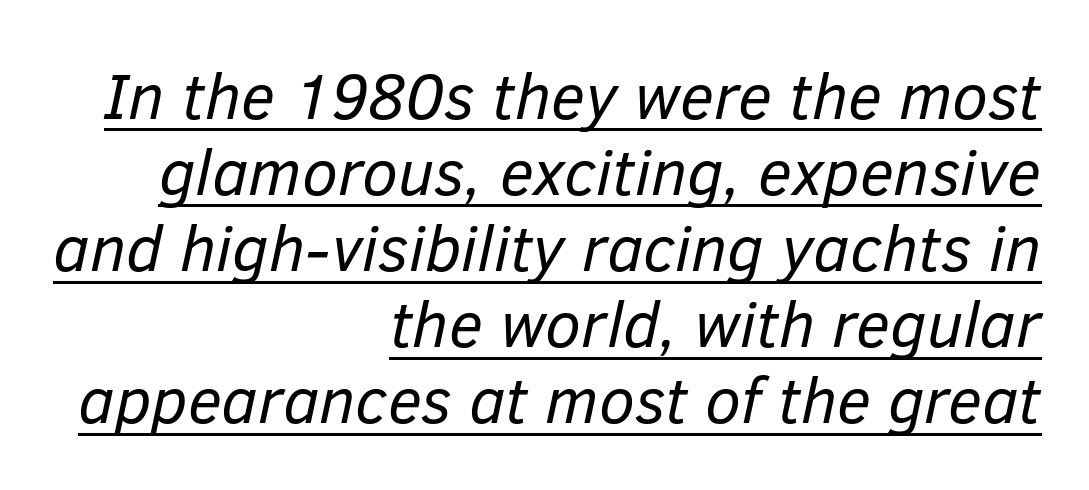
The image shows 65 px regular-weight type, italic (leaning right); set right-aligned, line spacing 1.17x, normal letter spacing, underlined; low stroke contrast and a medium x-height.
